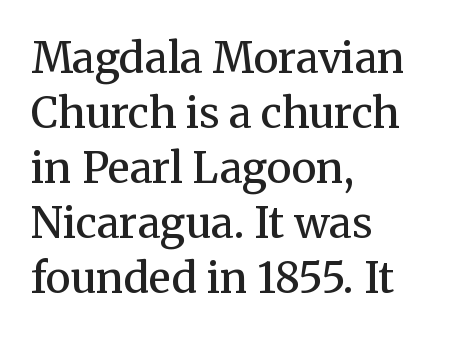
Q: Is the text bold? A: Semi-bold.
Q: Is the text italic (slanted)? A: No, it is upright.
Q: Is the typeface a serif or a sans-serif typeface? A: Serif.
Q: Is the text underlined? A: No.
Q: How is the paragraph aligned? A: Left-aligned.
Q: Is the spacing between letters normal or unusually wide? A: Normal.
Q: Is the spacing between lines tight, normal or loose? A: Normal.
Q: Width (condensed, normal, or wide)? A: Normal.
Q: Stroke contrast? A: Medium.
Q: x-height? A: Medium.
Q: Monospaced? A: No.
